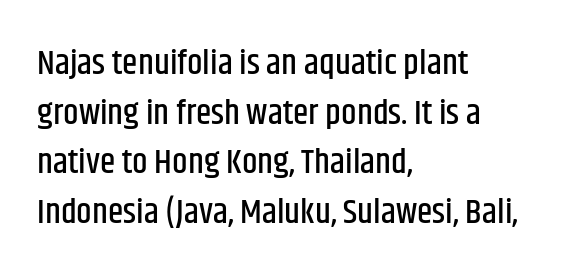
Q: Is the text italic (slanted)? A: No, it is upright.
Q: Is the typeface a serif or a sans-serif typeface? A: Sans-serif.
Q: Is the text underlined? A: No.
Q: How is the paragraph aligned? A: Left-aligned.
Q: Is the spacing between letters normal or unusually wide? A: Normal.
Q: Is the spacing between lines tight, normal or loose? A: Normal.
Q: Width (condensed, normal, or wide)? A: Condensed.
Q: Stroke contrast? A: Low.
Q: x-height? A: Large.
Q: Monospaced? A: No.
